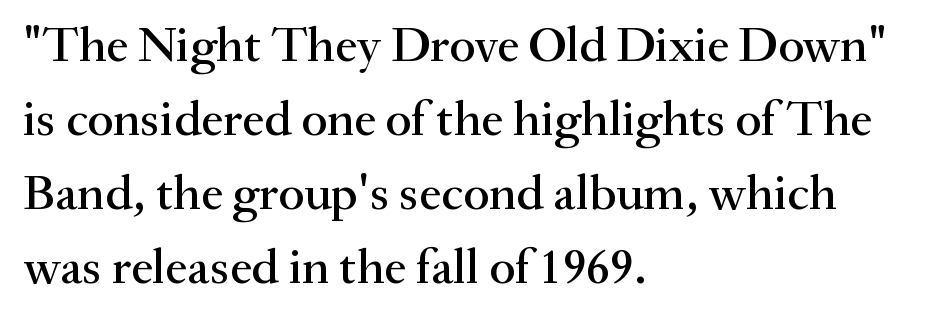
Q: Is the text italic (slanted)? A: No, it is upright.
Q: Is the typeface a serif or a sans-serif typeface? A: Serif.
Q: Is the text underlined? A: No.
Q: How is the paragraph aligned? A: Left-aligned.
Q: Is the spacing between letters normal or unusually wide? A: Normal.
Q: Is the spacing between lines tight, normal or loose? A: Normal.
Q: Width (condensed, normal, or wide)? A: Normal.
Q: Stroke contrast? A: Medium.
Q: x-height? A: Small.
Q: Monospaced? A: No.
